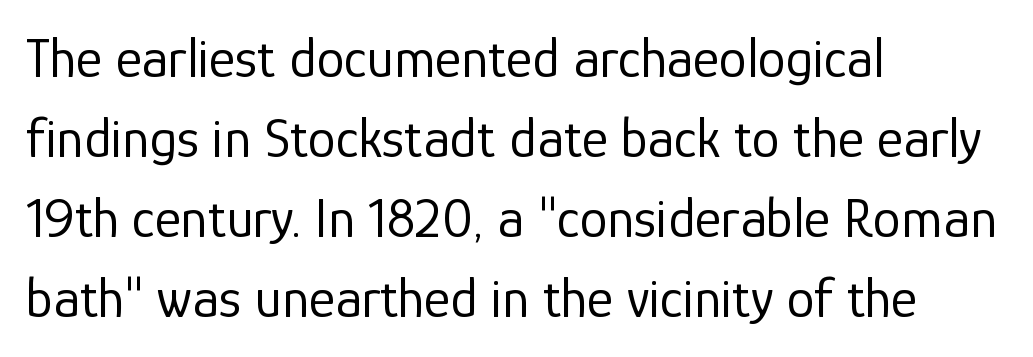
The image shows 56 px regular-weight sans-serif type, upright; set left-aligned, normal line spacing (1.43x), normal letter spacing, not underlined; low stroke contrast and a medium x-height.
